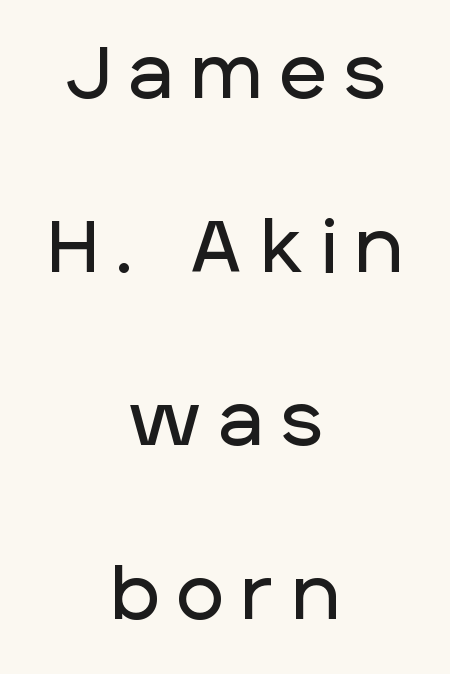
Q: Is the text italic (slanted)? A: No, it is upright.
Q: Is the typeface a serif or a sans-serif typeface? A: Sans-serif.
Q: Is the text underlined? A: No.
Q: How is the paragraph aligned? A: Centered.
Q: Is the spacing between letters normal or unusually wide? A: Unusually wide.
Q: Is the spacing between lines tight, normal or loose? A: Loose.
Q: Width (condensed, normal, or wide)? A: Normal.
Q: Stroke contrast? A: Low.
Q: x-height? A: Large.
Q: Monospaced? A: No.
